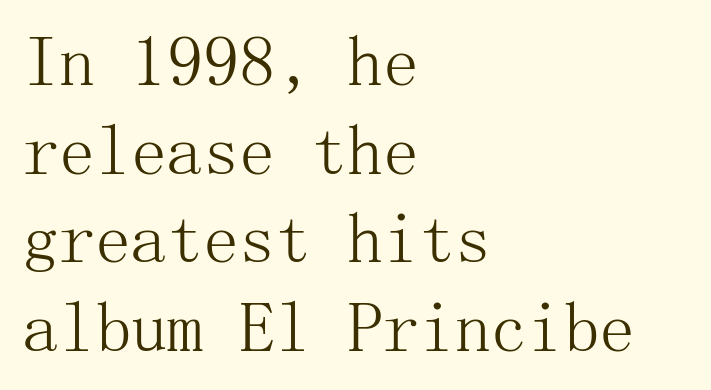
The area under the type is left untouched. The font's upright variant was chosen for this text. This sample is left-justified, so line endings fall wherever the words run out. Characters follow at the spacing the type designer built in. Compared with a typical body face, this is equally light or lighter still. Look at the bottom of the vertical strokes: they flare into serifs here.
